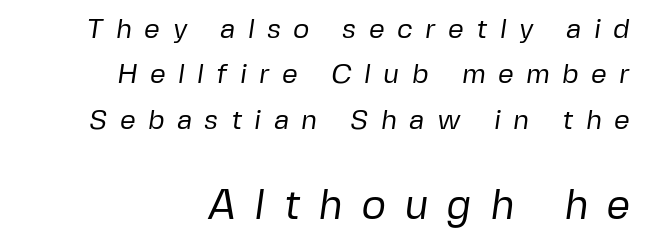
The image shows 42 px regular-weight sans-serif type; set right-aligned, normal line spacing (1.62x), unusually wide letter spacing (+0.44 em), not underlined; the second (bottom) block is 1.5x larger; low stroke contrast and a medium x-height.
